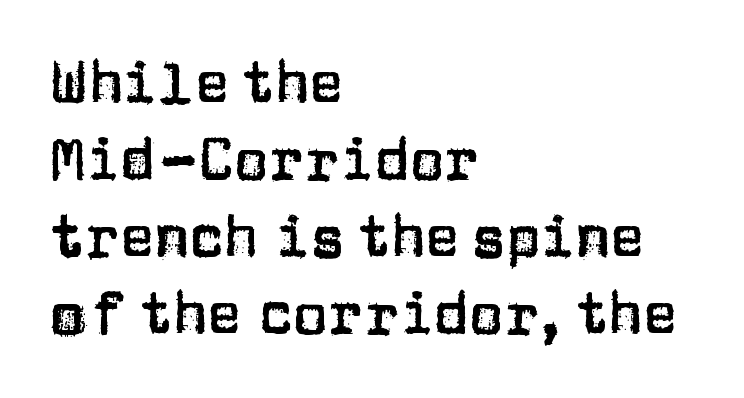
Q: Is the text italic (slanted)? A: No, it is upright.
Q: Is the typeface a serif or a sans-serif typeface? A: Sans-serif.
Q: Is the text underlined? A: No.
Q: How is the paragraph aligned? A: Left-aligned.
Q: Is the spacing between letters normal or unusually wide? A: Normal.
Q: Is the spacing between lines tight, normal or loose? A: Normal.
Q: Width (condensed, normal, or wide)? A: Normal.
Q: Stroke contrast? A: Low.
Q: x-height? A: Large.
Q: Monospaced? A: No.
